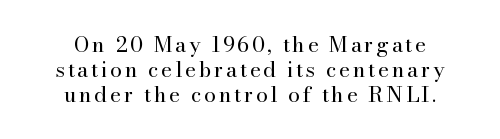
{"italic": "no", "bold": "no", "underline": "no", "align": "center", "line_spacing_ratio": 1.18, "glyph_px": 21}
